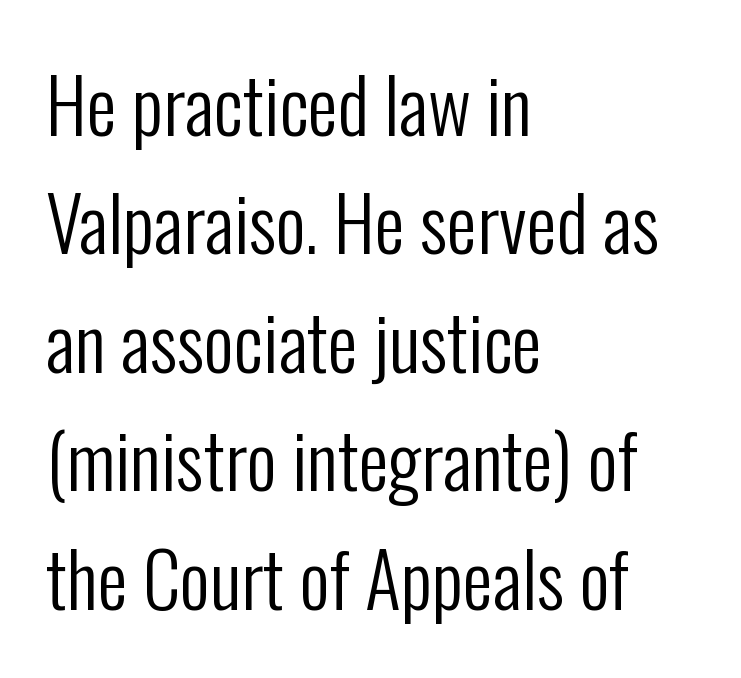
{"serif": "no", "italic": "no", "bold": "no", "weight": "regular", "width": "condensed", "stroke_contrast": "low", "x_height": "medium", "monospaced": "no", "underline": "no", "align": "left", "line_spacing": "normal", "line_spacing_ratio": 1.58, "letter_spacing": "normal", "letter_spacing_em": 0.0, "glyph_px": 75}
